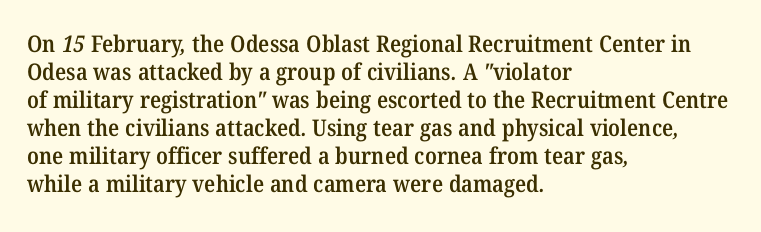
{"bold": "semi", "underline": "no", "align": "left", "line_spacing_ratio": 1.22, "letter_spacing": "normal", "letter_spacing_em": 0.0, "glyph_px": 23}
